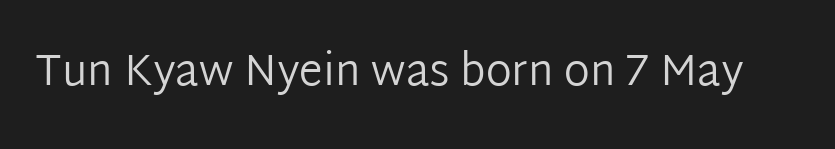
Q: Is the text bold? A: No.
Q: Is the text italic (slanted)? A: No, it is upright.
Q: Is the typeface a serif or a sans-serif typeface? A: Sans-serif.
Q: Is the text underlined? A: No.
Q: Is the spacing between letters normal or unusually wide? A: Normal.
Q: Width (condensed, normal, or wide)? A: Normal.
Q: Stroke contrast? A: Low.
Q: x-height? A: Medium.
Q: Monospaced? A: No.
